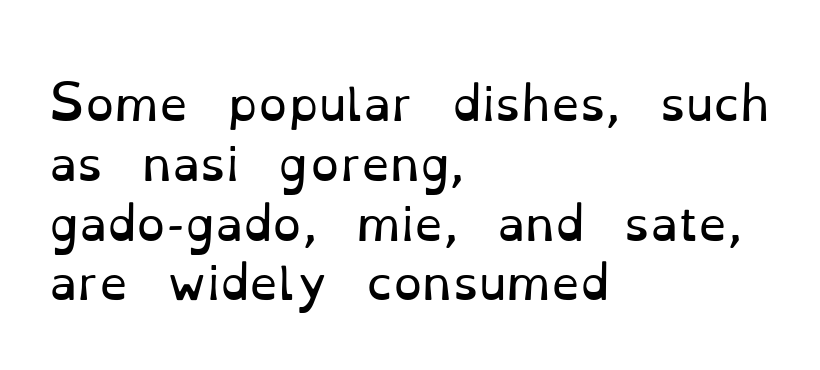
Q: Is the text bold? A: No.
Q: Is the text italic (slanted)? A: No, it is upright.
Q: Is the typeface a serif or a sans-serif typeface? A: Serif.
Q: Is the text underlined? A: No.
Q: How is the paragraph aligned? A: Left-aligned.
Q: Is the spacing between letters normal or unusually wide? A: Normal.
Q: Is the spacing between lines tight, normal or loose? A: Normal.
Q: Width (condensed, normal, or wide)? A: Normal.
Q: Stroke contrast? A: Low.
Q: x-height? A: Small.
Q: Monospaced? A: No.
